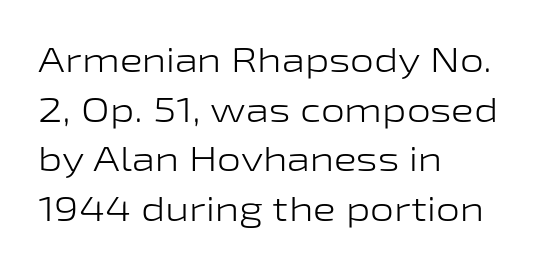
{"serif": "no", "italic": "no", "bold": "no", "weight": "light", "width": "wide", "stroke_contrast": "low", "x_height": "medium", "monospaced": "no", "underline": "no", "align": "left", "line_spacing": "normal", "line_spacing_ratio": 1.46, "letter_spacing": "normal", "letter_spacing_em": 0.0, "glyph_px": 34}
